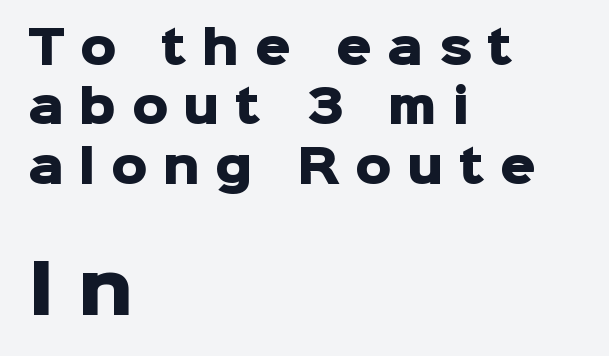
The space directly below the letters is spotless. These lines have a slow, spaced-out rhythm from letter to letter. Normally led — the rows are evenly, conventionally spaced. In terms of weight, the rendering is a true, heavy bold. The lettering holds an erect, upright posture throughout.
